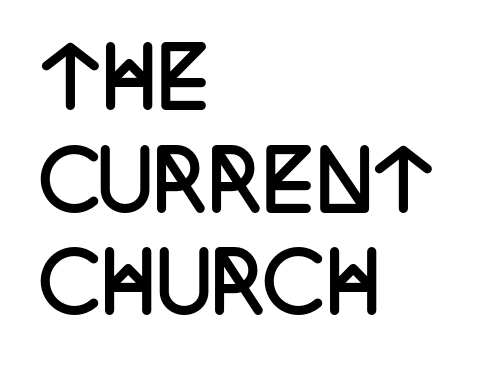
Q: Is the text bold? A: Yes.
Q: Is the text italic (slanted)? A: No, it is upright.
Q: Is the typeface a serif or a sans-serif typeface? A: Serif.
Q: Is the text underlined? A: No.
Q: How is the paragraph aligned? A: Left-aligned.
Q: Is the spacing between letters normal or unusually wide? A: Normal.
Q: Is the spacing between lines tight, normal or loose? A: Normal.
Q: Width (condensed, normal, or wide)? A: Condensed.
Q: Stroke contrast? A: Low.
Q: x-height? A: Large.
Q: Monospaced? A: No.
